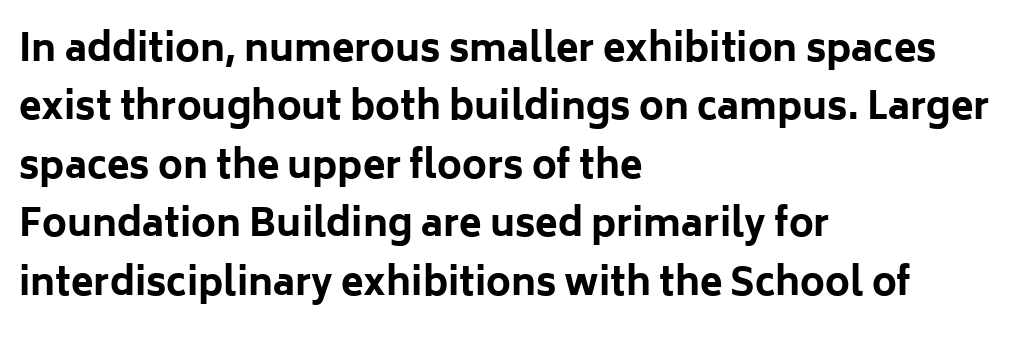
Q: Is the text bold? A: Yes.
Q: Is the text italic (slanted)? A: No, it is upright.
Q: Is the typeface a serif or a sans-serif typeface? A: Sans-serif.
Q: Is the text underlined? A: No.
Q: How is the paragraph aligned? A: Left-aligned.
Q: Is the spacing between letters normal or unusually wide? A: Normal.
Q: Is the spacing between lines tight, normal or loose? A: Normal.
Q: Width (condensed, normal, or wide)? A: Normal.
Q: Stroke contrast? A: Low.
Q: x-height? A: Medium.
Q: Monospaced? A: No.
